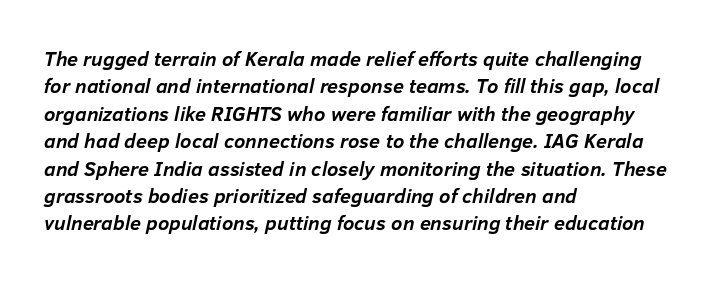
Q: Is the text bold? A: Yes.
Q: Is the text italic (slanted)? A: Yes, it leans right by about 12 degrees.
Q: Is the text underlined? A: No.
Q: How is the paragraph aligned? A: Left-aligned.
Q: Is the spacing between letters normal or unusually wide? A: Normal.
Q: Is the spacing between lines tight, normal or loose? A: Normal.
